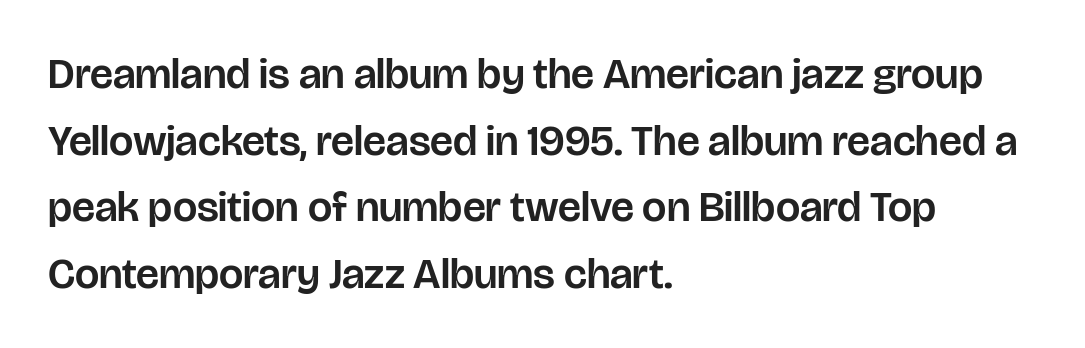
Nobody drew a line under any word here. A typesetter would call this leading conventional body-copy spacing. The lines in this sample share a left origin and differ only in where they stop. Are there feet on the stems? There aren't — it's a sans. Do the characters align in a grid? No, the font is proportional.
